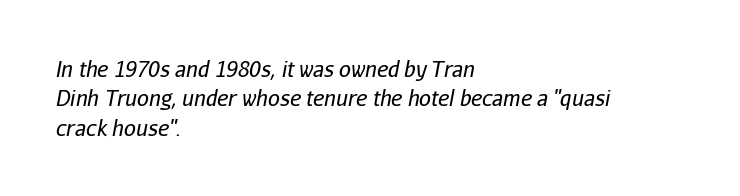
{"italic": "yes", "lean": "right", "slant_degrees": 11, "bold": "no", "underline": "no", "align": "left", "line_spacing": "normal", "line_spacing_ratio": 1.4, "letter_spacing": "normal", "letter_spacing_em": 0.0, "glyph_px": 21}
